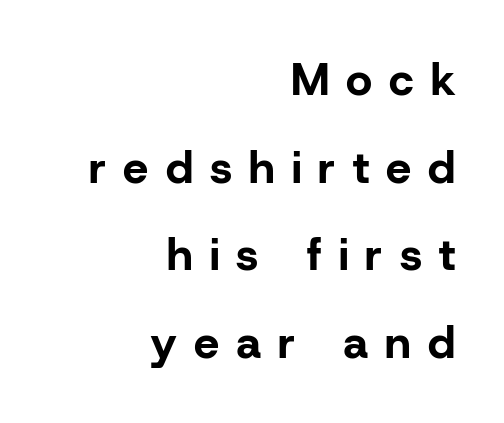
{"serif": "no", "italic": "no", "bold": "yes", "weight": "bold", "width": "normal", "stroke_contrast": "low", "x_height": "medium", "monospaced": "no", "underline": "no", "align": "right", "line_spacing": "loose", "line_spacing_ratio": 1.95, "letter_spacing": "wide", "letter_spacing_em": 0.38, "glyph_px": 45}
